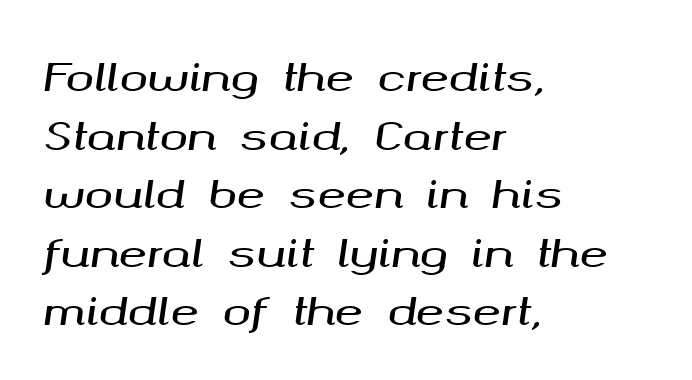
The image shows 38 px wide type, italic (leaning right); set left-aligned, normal line spacing (1.54x), normal letter spacing, not underlined; medium stroke contrast and a medium x-height.
